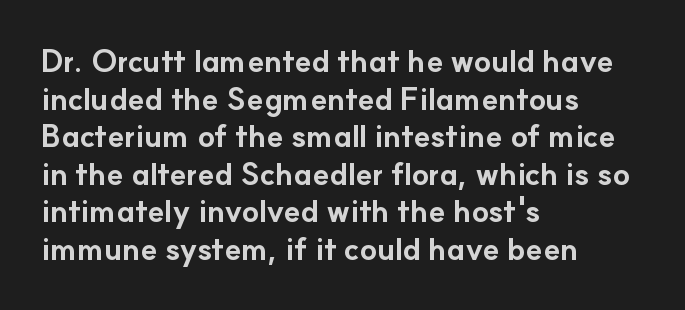
Q: Is the text bold? A: Yes.
Q: Is the text italic (slanted)? A: No, it is upright.
Q: Is the typeface a serif or a sans-serif typeface? A: Sans-serif.
Q: Is the text underlined? A: No.
Q: How is the paragraph aligned? A: Left-aligned.
Q: Is the spacing between letters normal or unusually wide? A: Normal.
Q: Width (condensed, normal, or wide)? A: Normal.
Q: Stroke contrast? A: Low.
Q: x-height? A: Small.
Q: Monospaced? A: No.
